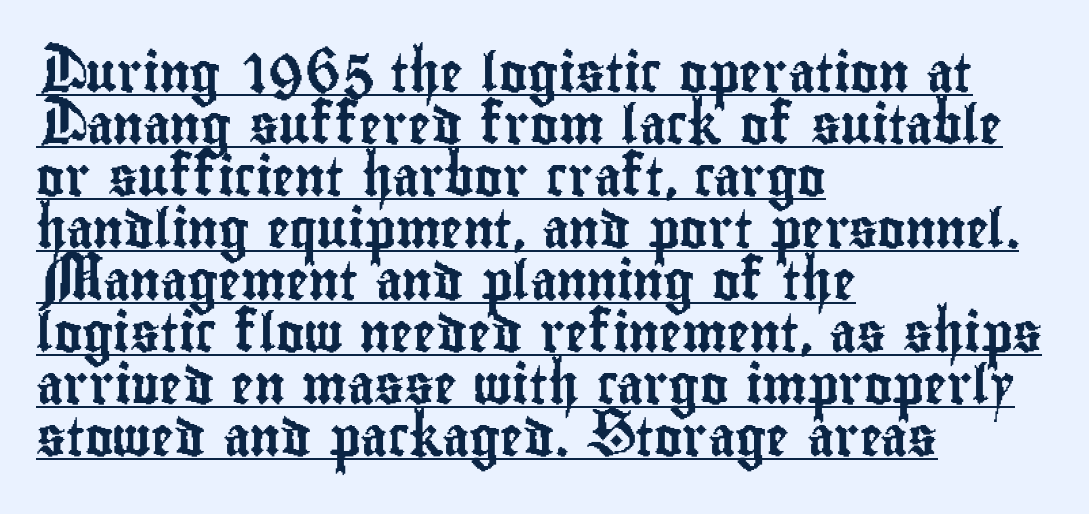
Q: Is the text italic (slanted)? A: No, it is upright.
Q: Is the typeface a serif or a sans-serif typeface? A: Sans-serif.
Q: Is the text underlined? A: Yes.
Q: How is the paragraph aligned? A: Left-aligned.
Q: Is the spacing between letters normal or unusually wide? A: Normal.
Q: Is the spacing between lines tight, normal or loose? A: Normal.
Q: Width (condensed, normal, or wide)? A: Condensed.
Q: Stroke contrast? A: Low.
Q: x-height? A: Small.
Q: Monospaced? A: No.
